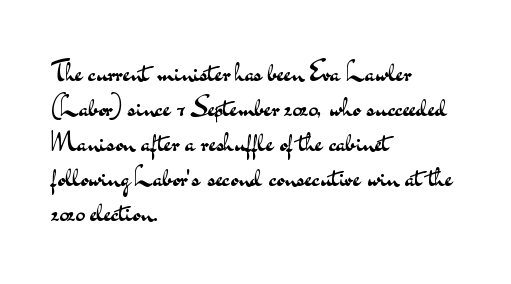
You can tell from the bare stems that sans-serif type was used. The lines sit at an ordinary, default distance from one another. These lines keep a tight, regular rhythm from letter to letter. Compared with a centered layout, this one pins lines to the left instead.
